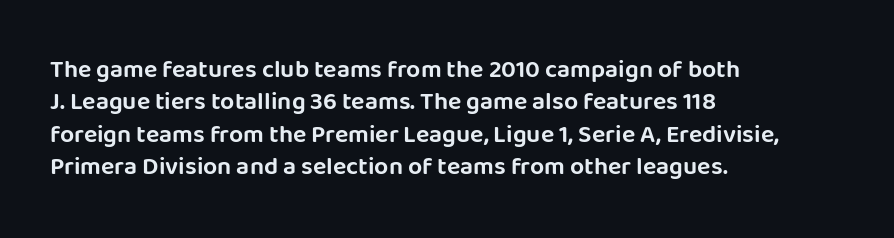
Q: Is the text italic (slanted)? A: No, it is upright.
Q: Is the text underlined? A: No.
Q: How is the paragraph aligned? A: Left-aligned.
Q: Is the spacing between letters normal or unusually wide? A: Normal.
Q: Is the spacing between lines tight, normal or loose? A: Normal.
